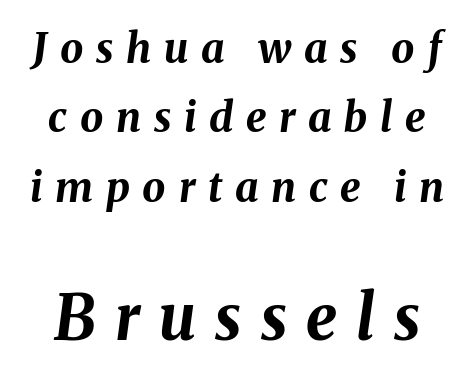
Q: Is the text bold? A: Yes.
Q: Is the text italic (slanted)? A: Yes, it leans right by about 8 degrees.
Q: Is the text underlined? A: No.
Q: Is the spacing between letters normal or unusually wide? A: Unusually wide.
Q: Is the spacing between lines tight, normal or loose? A: Normal.
Q: Which block of text is set in a larger size, the first (top) or the second (bottom)? A: The second (bottom) one.
Q: Width (condensed, normal, or wide)? A: Normal.
Q: Stroke contrast? A: Medium.
Q: x-height? A: Medium.
Q: Monospaced? A: No.
